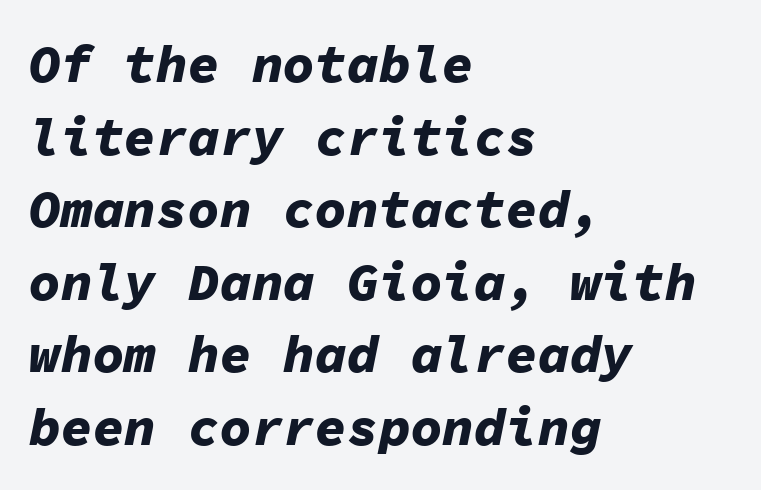
{"italic": "yes", "lean": "right", "slant_degrees": 11, "bold": "yes", "weight": "bold", "width": "normal", "stroke_contrast": "low", "x_height": "medium", "monospaced": "yes", "underline": "no", "align": "left", "line_spacing": "normal", "line_spacing_ratio": 1.37, "letter_spacing": "normal", "letter_spacing_em": 0.0, "glyph_px": 53}
